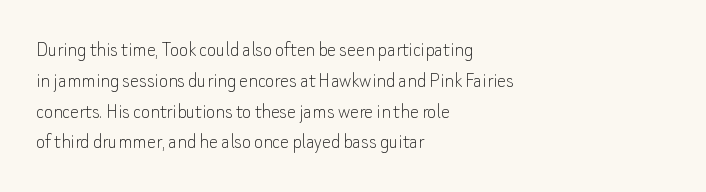
Q: Is the text bold? A: No.
Q: Is the text italic (slanted)? A: No, it is upright.
Q: Is the text underlined? A: No.
Q: How is the paragraph aligned? A: Left-aligned.
Q: Is the spacing between letters normal or unusually wide? A: Normal.
Q: Is the spacing between lines tight, normal or loose? A: Normal.
